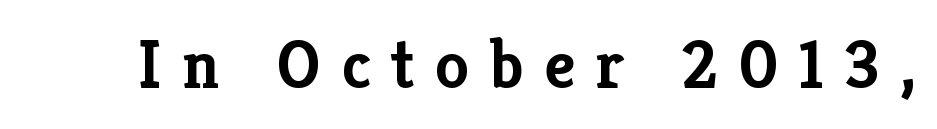
Designer's note — italics off, roman on. In terms of letterspacing, this is a distinctly airy, spread setting. These lines are rendered in a variable-pitch font. Check the space under the baseline: it is left empty. The font family rendered here belongs to the serif group.
